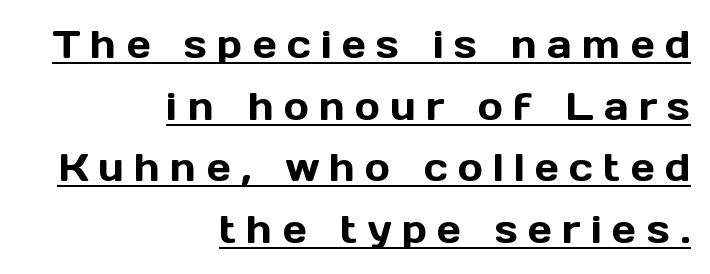
{"serif": "no", "italic": "no", "width": "normal", "x_height": "medium", "monospaced": "no", "underline": "yes", "align": "right", "line_spacing": "normal", "line_spacing_ratio": 1.62, "letter_spacing": "wide", "letter_spacing_em": 0.27, "glyph_px": 38}
